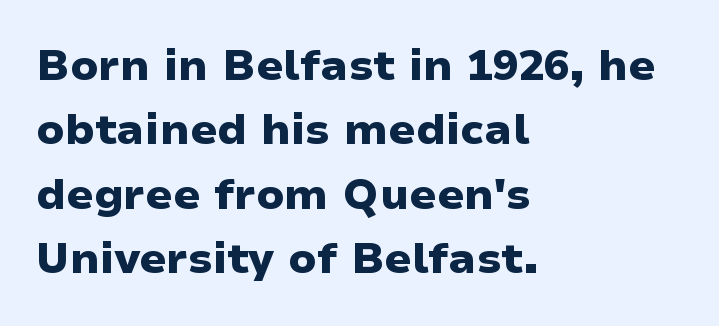
Check under the words: just untouched page. This sample uses plain, unmodified letter spacing. Every row of glyphs begins at an identical x-position on the left. If you drew a line through each stem, it would be perfectly vertical.
